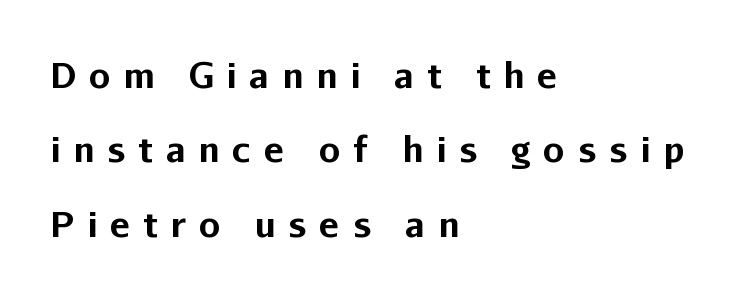
The passage is arranged the way most books set body copy — flush left. Clear beneath every line of the passage. Between one letter and the next there's a generous, obvious gap. Strokes here are thick enough to call this a true bold.
